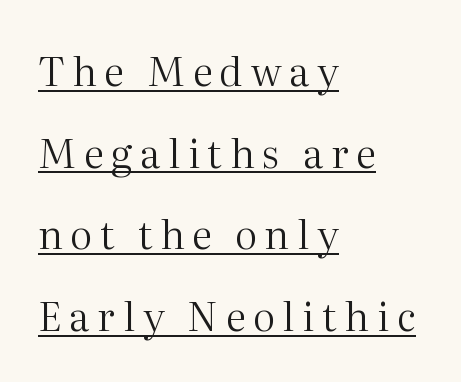
Q: Is the text bold? A: No.
Q: Is the text italic (slanted)? A: No, it is upright.
Q: Is the typeface a serif or a sans-serif typeface? A: Serif.
Q: Is the text underlined? A: Yes.
Q: How is the paragraph aligned? A: Left-aligned.
Q: Is the spacing between lines tight, normal or loose? A: Loose.
Q: Width (condensed, normal, or wide)? A: Normal.
Q: Stroke contrast? A: Medium.
Q: x-height? A: Medium.
Q: Monospaced? A: No.
